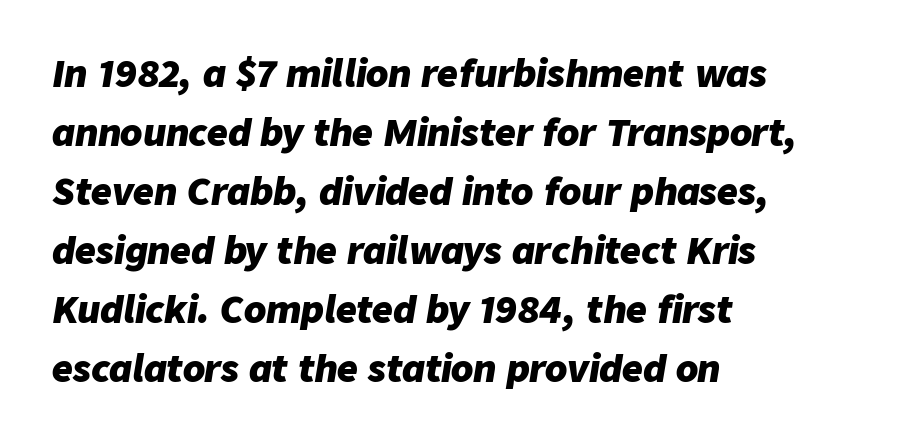
The leading is moderate, giving the passage an even texture. The passage is arranged the way most books set body copy — flush left. As a designer I'd log this as weight 700, bold. Yep, that's italic — everything's leaning. Note the varied advance widths — an 'i' is clearly narrower than an 'm'.
